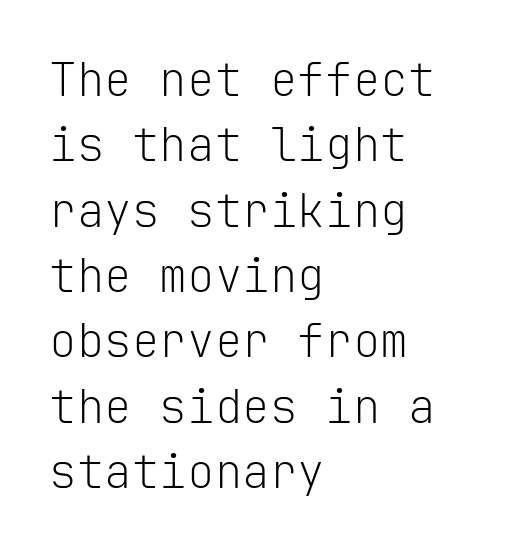
The image shows 46 px light sans-serif type, upright, monospaced; set left-aligned, normal line spacing (1.42x), normal letter spacing, not underlined; low stroke contrast and a medium x-height.
